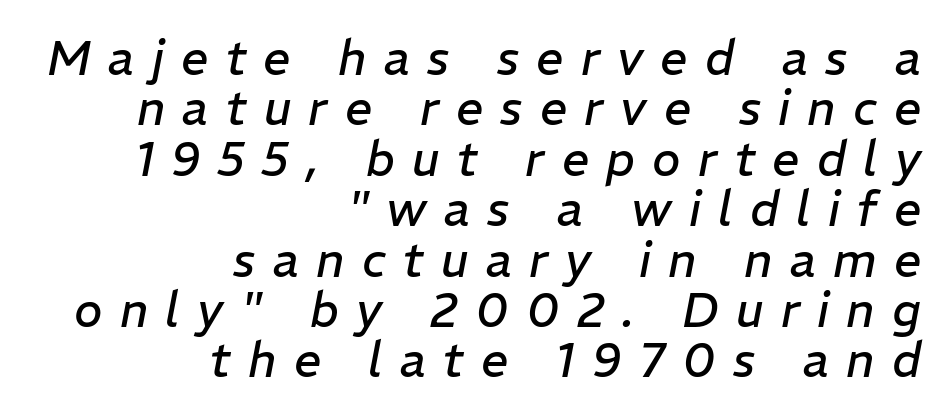
The image shows 48 px regular-weight type, italic (leaning right); set right-aligned, tight line spacing (1.05x), unusually wide letter spacing (+0.36 em), not underlined; low stroke contrast and a medium x-height.
